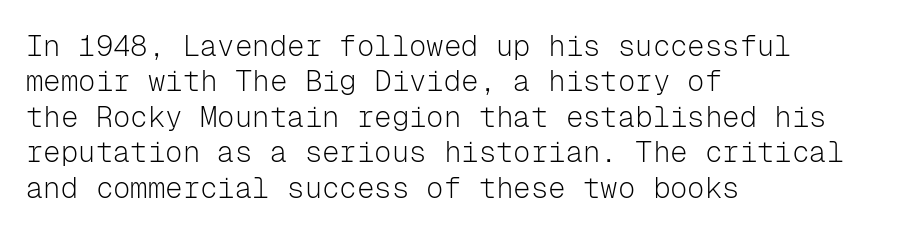
The image shows 29 px light sans-serif type, upright, monospaced; set left-aligned, line spacing 1.22x, normal letter spacing, not underlined; low stroke contrast and a medium x-height.
